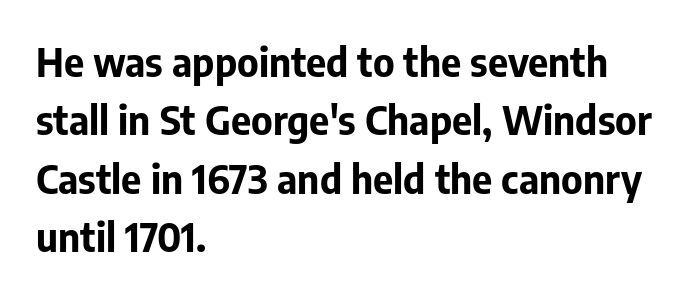
Q: Is the text bold? A: Yes.
Q: Is the text italic (slanted)? A: No, it is upright.
Q: Is the typeface a serif or a sans-serif typeface? A: Sans-serif.
Q: Is the text underlined? A: No.
Q: How is the paragraph aligned? A: Left-aligned.
Q: Is the spacing between letters normal or unusually wide? A: Normal.
Q: Is the spacing between lines tight, normal or loose? A: Normal.
Q: Width (condensed, normal, or wide)? A: Normal.
Q: Stroke contrast? A: Low.
Q: x-height? A: Medium.
Q: Monospaced? A: No.
